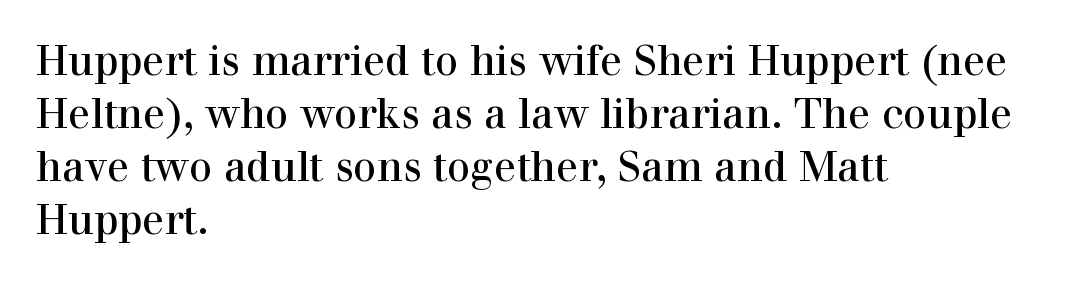
The image shows 41 px regular-weight serif type, upright; set left-aligned, normal line spacing (1.29x), normal letter spacing, not underlined; high stroke contrast and a medium x-height.
